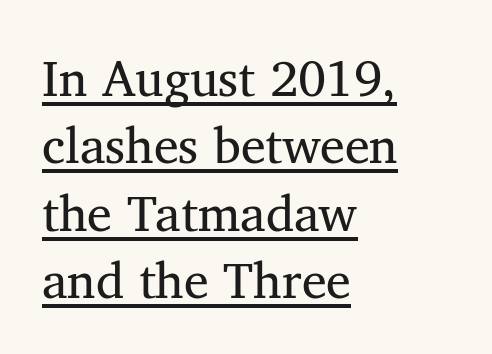
The image shows 50 px regular-weight serif type, upright; set left-aligned, normal line spacing (1.35x), normal letter spacing, underlined; medium stroke contrast and a medium x-height.
